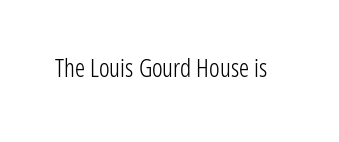
The image shows 25 px text type, upright; set normal letter spacing, not underlined.
